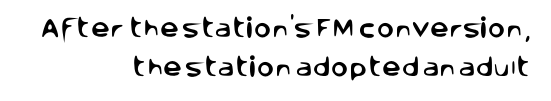
{"italic": "no", "underline": "no", "align": "right", "line_spacing_ratio": 1.85, "letter_spacing": "normal", "letter_spacing_em": 0.0, "glyph_px": 21}
